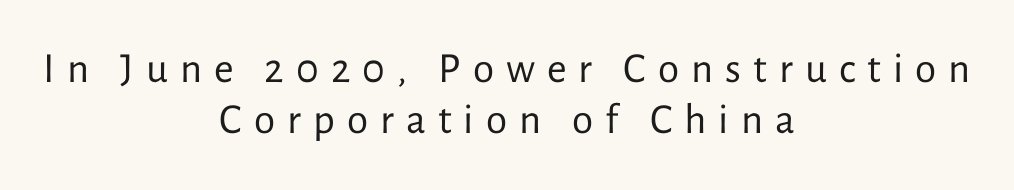
The image shows 43 px regular-weight sans-serif type, upright; set centered, line spacing 1.19x, unusually wide letter spacing (+0.28 em), not underlined; low stroke contrast and a medium x-height.
